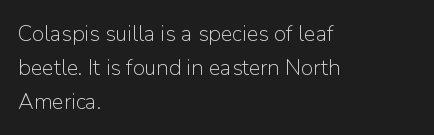
Q: Is the text bold? A: No.
Q: Is the text italic (slanted)? A: No, it is upright.
Q: Is the text underlined? A: No.
Q: How is the paragraph aligned? A: Left-aligned.
Q: Is the spacing between letters normal or unusually wide? A: Normal.
Q: Is the spacing between lines tight, normal or loose? A: Normal.
